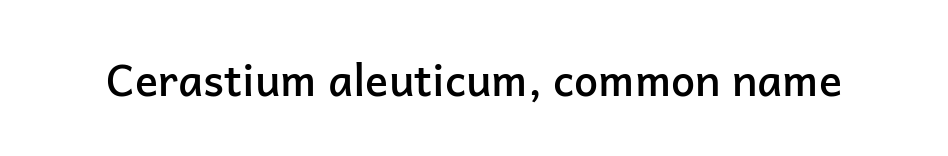
The image shows 43 px semibold sans-serif type, upright; set normal letter spacing, not underlined; low stroke contrast and a medium x-height.
